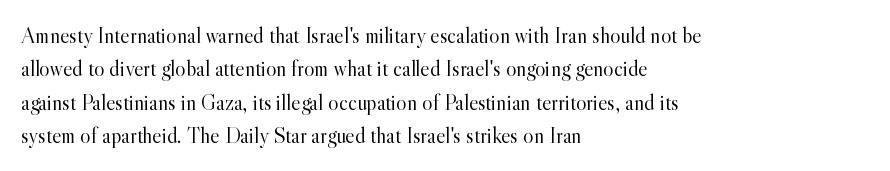
Summary of vertical rhythm: regular, with standard interline spacing. No extra ink here — the face is not bold. Quick note: not italic, upright. Horizontal alignment here is leftward, the default for most running prose.
